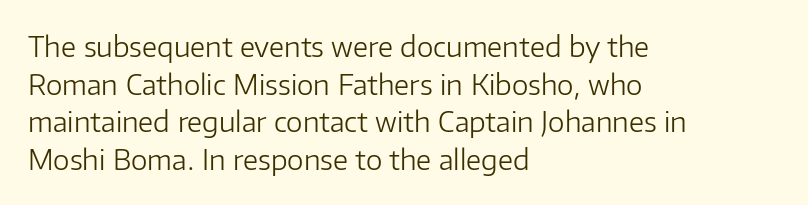
Q: Is the text bold? A: No.
Q: Is the text italic (slanted)? A: No, it is upright.
Q: Is the typeface a serif or a sans-serif typeface? A: Sans-serif.
Q: Is the text underlined? A: No.
Q: How is the paragraph aligned? A: Left-aligned.
Q: Is the spacing between letters normal or unusually wide? A: Normal.
Q: Is the spacing between lines tight, normal or loose? A: Normal.
Q: Width (condensed, normal, or wide)? A: Normal.
Q: Stroke contrast? A: Low.
Q: x-height? A: Medium.
Q: Monospaced? A: No.
